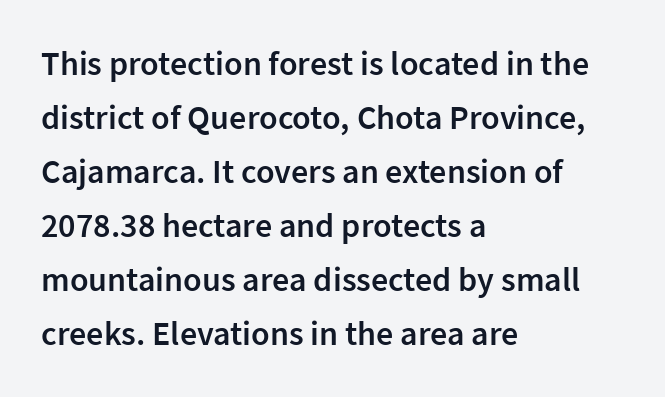
Leading: standard. Spacing between characters is what you'd get straight out of the box. This rendering uses left alignment, leaving the right contour irregular. No feet cap the strokes, marking this as sans-serif type. Think of a printed novel: that variable character pitch is what you see here.
